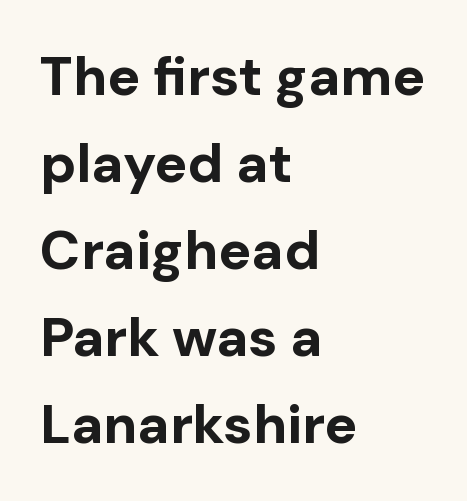
{"serif": "no", "italic": "no", "bold": "yes", "weight": "bold", "width": "normal", "stroke_contrast": "low", "x_height": "medium", "monospaced": "no", "underline": "no", "align": "left", "line_spacing": "normal", "line_spacing_ratio": 1.58, "letter_spacing": "normal", "letter_spacing_em": 0.0, "glyph_px": 55}
